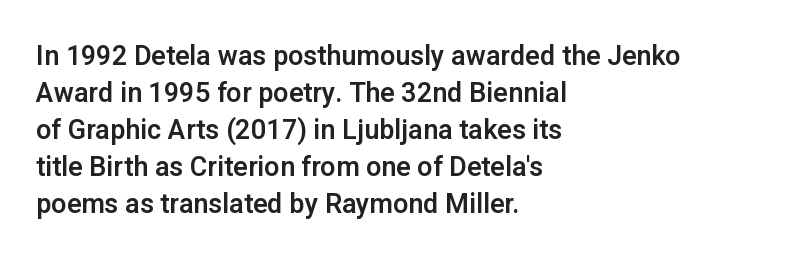
A typesetter would call this zero additional tracking. Notice how descenders clear the ascenders below comfortably — that's standard leading. Ordinary non-slanted type is in use. Letters rest on an invisible, unmarked baseline.
